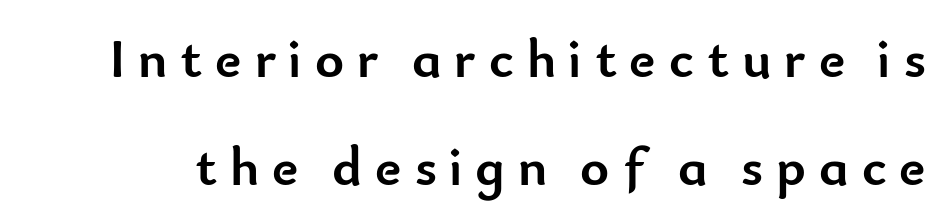
The image shows 55 px semibold sans-serif type, upright; set loose line spacing (1.96x), unusually wide letter spacing (+0.24 em), not underlined; low stroke contrast and a small x-height.
